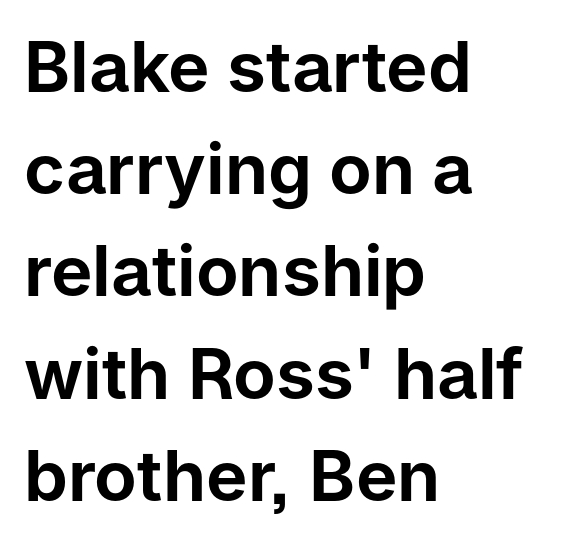
The image shows 70 px sans-serif type, upright; set left-aligned, normal line spacing (1.46x), normal letter spacing, not underlined; low stroke contrast and a medium x-height.
